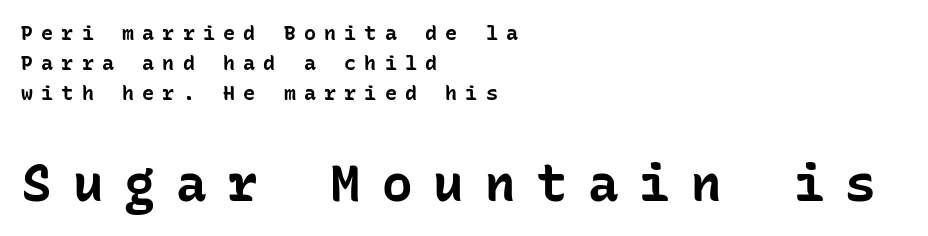
The passage shown begins with its smaller block and ends with its larger one. Teacher's note: observe the even left margin — that is flush-left alignment. The rows are spaced the way most documents space them. A bare baseline throughout the passage.
